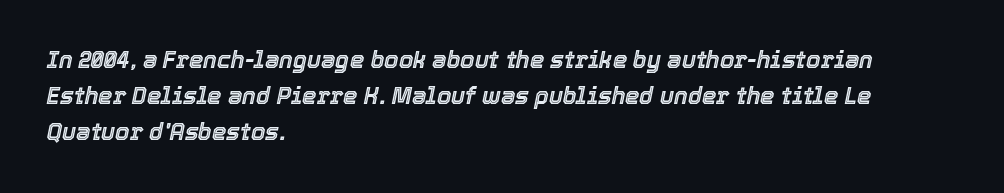
Q: Is the text italic (slanted)? A: Yes, it leans right by about 12 degrees.
Q: Is the text underlined? A: No.
Q: How is the paragraph aligned? A: Left-aligned.
Q: Is the spacing between letters normal or unusually wide? A: Normal.
Q: Is the spacing between lines tight, normal or loose? A: Normal.
